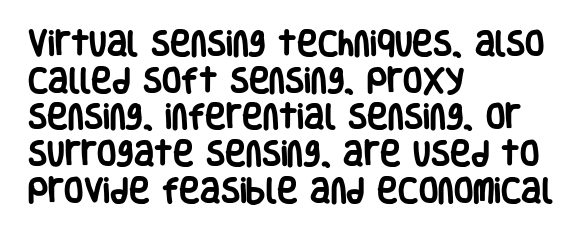
{"serif": "no", "italic": "no", "bold": "yes", "weight": "heavy", "width": "condensed", "stroke_contrast": "low", "x_height": "large", "monospaced": "no", "underline": "no", "align": "left", "line_spacing": "normal", "line_spacing_ratio": 1.31, "letter_spacing": "normal", "letter_spacing_em": 0.0, "glyph_px": 28}
